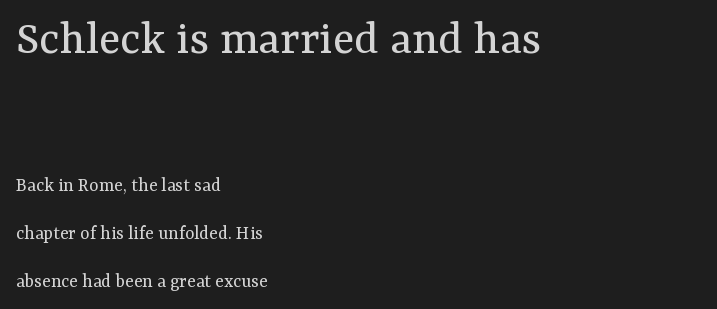
Q: Is the text bold? A: No.
Q: Is the text italic (slanted)? A: No, it is upright.
Q: Is the typeface a serif or a sans-serif typeface? A: Serif.
Q: Is the text underlined? A: No.
Q: How is the paragraph aligned? A: Left-aligned.
Q: Is the spacing between letters normal or unusually wide? A: Normal.
Q: Is the spacing between lines tight, normal or loose? A: Loose.
Q: Which block of text is set in a larger size, the first (top) or the second (bottom)? A: The first (top) one.
Q: Width (condensed, normal, or wide)? A: Normal.
Q: Stroke contrast? A: Medium.
Q: x-height? A: Medium.
Q: Monospaced? A: No.
